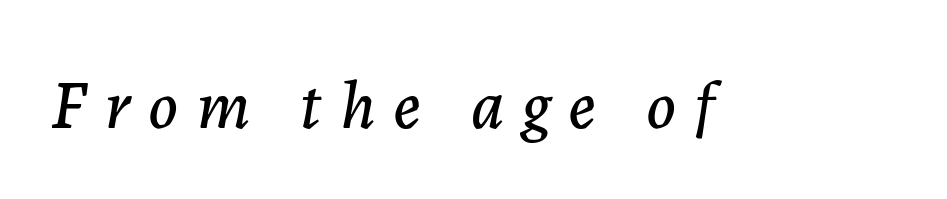
{"italic": "yes", "lean": "right", "slant_degrees": 7, "width": "normal", "stroke_contrast": "low", "x_height": "medium", "monospaced": "no", "underline": "no", "letter_spacing": "wide", "letter_spacing_em": 0.27, "glyph_px": 68}
